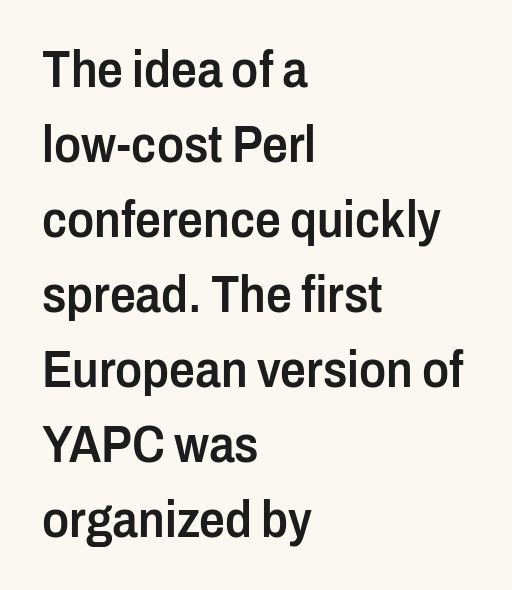
Here the designer chose a conventional face with non-uniform glyph widths. The strokes are fattened partway — semibold, not bold. No word sits above an underline. Compared with typical paragraphs, the rows here are spaced about the same.
